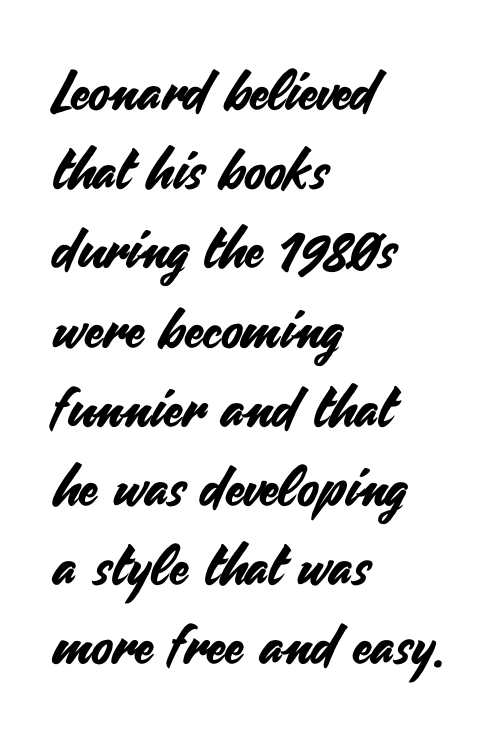
{"serif": "no", "width": "normal", "stroke_contrast": "medium", "x_height": "small", "monospaced": "no", "underline": "no", "align": "left", "line_spacing": "normal", "line_spacing_ratio": 1.44, "letter_spacing": "normal", "letter_spacing_em": 0.0, "glyph_px": 55}
